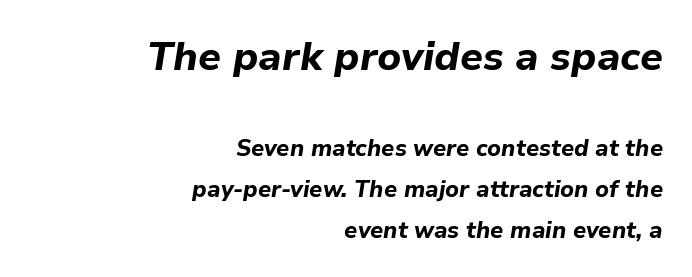
{"italic": "yes", "lean": "right", "slant_degrees": 9, "bold": "yes", "weight": "bold", "width": "normal", "stroke_contrast": "low", "x_height": "medium", "monospaced": "no", "underline": "no", "align": "right", "line_spacing_ratio": 1.78, "letter_spacing": "normal", "letter_spacing_em": 0.0, "larger_block": "first", "size_ratio": 1.74, "glyph_px": 40}
